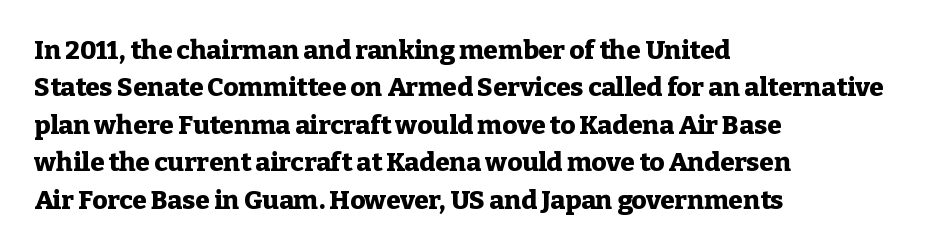
Q: Is the text bold? A: Yes.
Q: Is the text italic (slanted)? A: No, it is upright.
Q: Is the text underlined? A: No.
Q: How is the paragraph aligned? A: Left-aligned.
Q: Is the spacing between letters normal or unusually wide? A: Normal.
Q: Is the spacing between lines tight, normal or loose? A: Normal.
